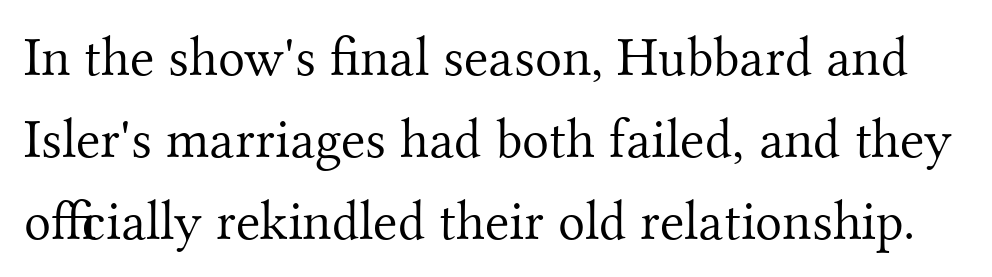
Q: Is the text bold? A: No.
Q: Is the text italic (slanted)? A: No, it is upright.
Q: Is the typeface a serif or a sans-serif typeface? A: Serif.
Q: Is the text underlined? A: No.
Q: Is the spacing between letters normal or unusually wide? A: Normal.
Q: Is the spacing between lines tight, normal or loose? A: Normal.
Q: Width (condensed, normal, or wide)? A: Normal.
Q: Stroke contrast? A: Medium.
Q: x-height? A: Small.
Q: Monospaced? A: No.
